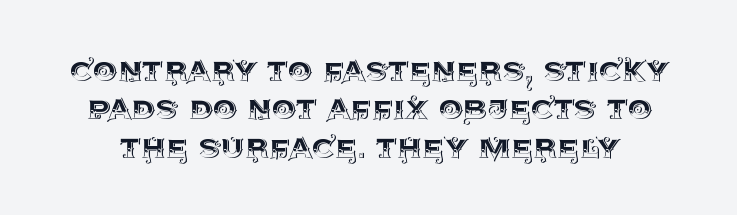
{"italic": "no", "width": "normal", "x_height": "large", "monospaced": "no", "underline": "no", "line_spacing": "tight", "line_spacing_ratio": 1.01, "letter_spacing": "normal", "letter_spacing_em": 0.0, "glyph_px": 38}
